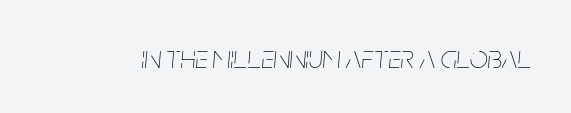
Every character sits at an angle, as italics do. Unmarked baselines from the first word to the last. The face looks like a standard text weight, possibly lighter. The tracking reads as untouched default to a designer's eye. Each letter keeps its own natural width here, so spacing adapts to shape.
